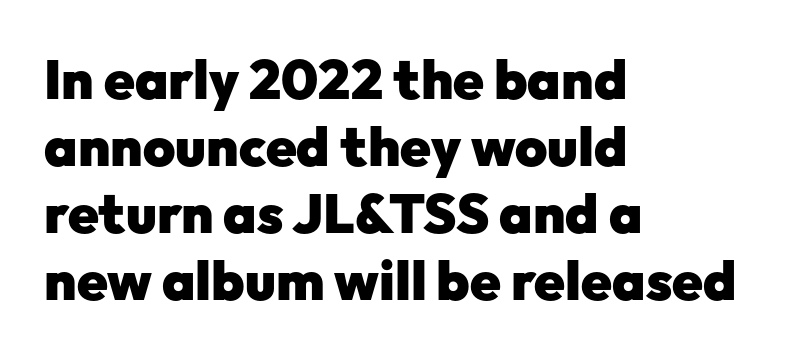
{"serif": "no", "italic": "no", "bold": "yes", "weight": "heavy", "width": "normal", "stroke_contrast": "low", "x_height": "medium", "monospaced": "no", "underline": "no", "align": "left", "line_spacing_ratio": 1.22, "letter_spacing": "normal", "letter_spacing_em": 0.0, "glyph_px": 55}
